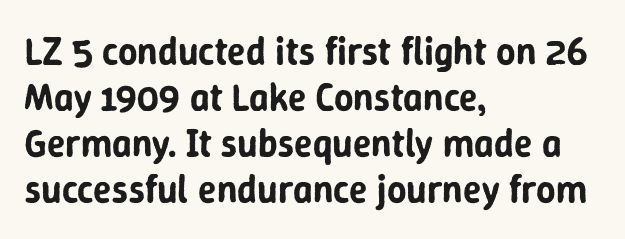
The image shows 38 px sans-serif type, upright; set left-aligned, line spacing 1.21x, normal letter spacing, not underlined; low stroke contrast and a medium x-height.
